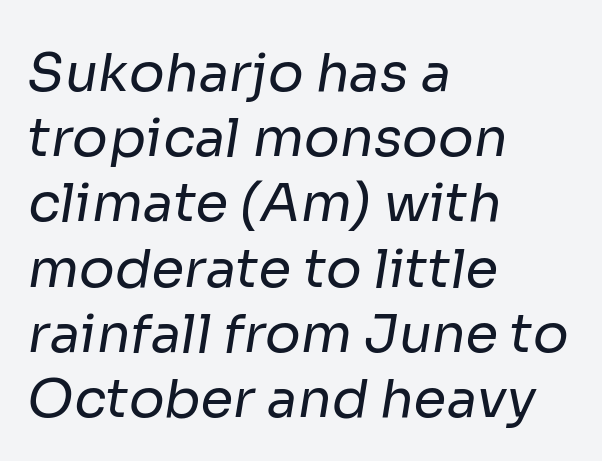
The image shows 53 px regular-weight sans-serif type; set left-aligned, line spacing 1.23x, normal letter spacing, not underlined; low stroke contrast and a medium x-height.
